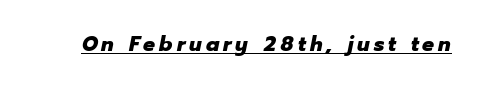
The whole block is typeset with a tilt. The words here are underlined. Students, this is bold: see how much ink each stroke carries.
